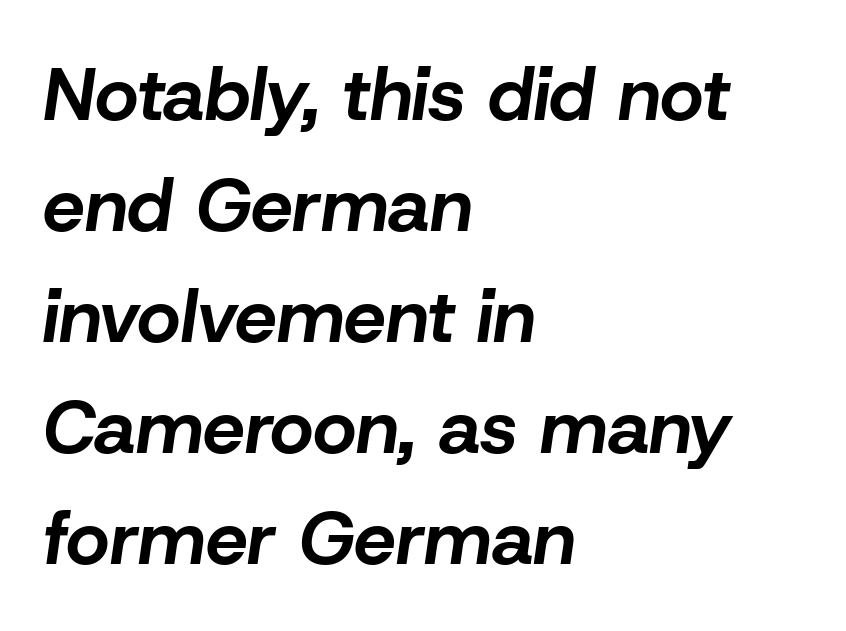
The image shows 75 px bold type, italic (leaning right); set left-aligned, normal line spacing (1.48x), normal letter spacing, not underlined; low stroke contrast and a medium x-height.
